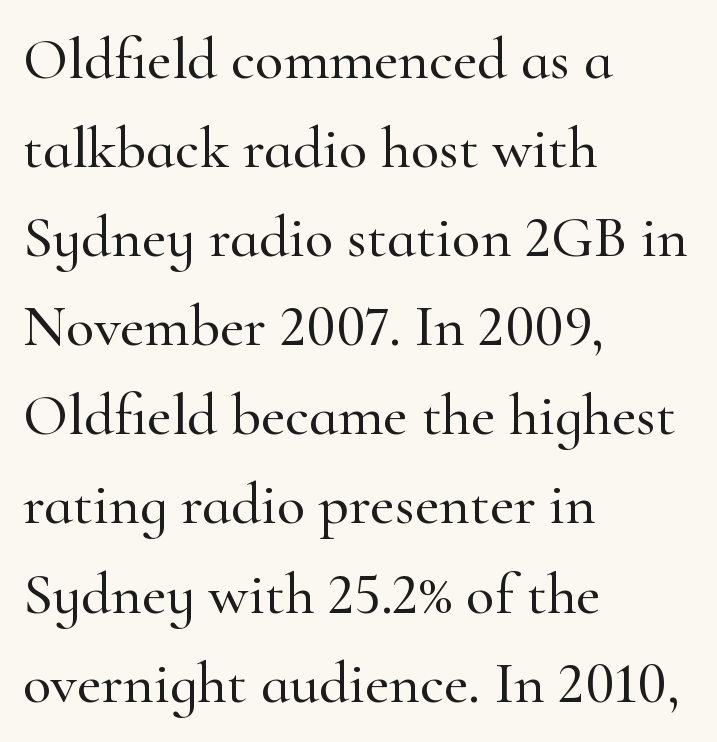
The image shows 59 px serif type, upright; set left-aligned, normal line spacing (1.51x), normal letter spacing, not underlined; high stroke contrast and a small x-height.
